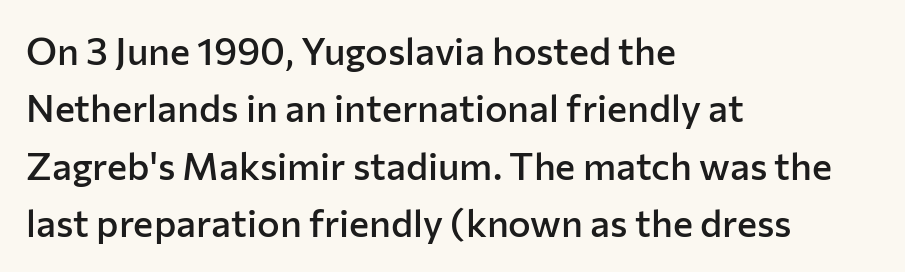
A student would call this left alignment; a typographer would say flush left, rag right. Spacing between characters is what you'd get straight out of the box. What's the leading like? Ordinary, nothing unusual. The face used here is proportionally spaced, like ordinary book or web type. Underlining? Definitely not there. Every letter is mildly thick-stroked: semibold rather than bold.
